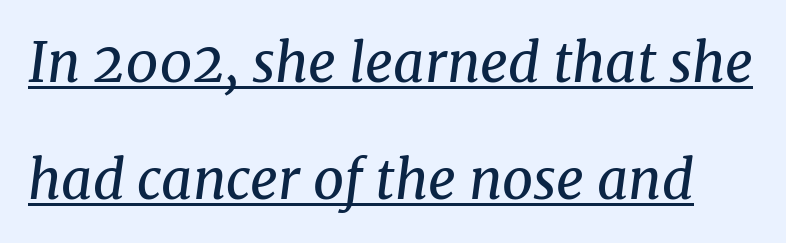
{"serif": "yes", "italic": "yes", "lean": "right", "slant_degrees": 8, "bold": "no", "weight": "regular", "width": "normal", "stroke_contrast": "medium", "x_height": "medium", "monospaced": "no", "underline": "yes", "line_spacing": "loose", "line_spacing_ratio": 2.17, "letter_spacing": "normal", "letter_spacing_em": 0.0, "glyph_px": 54}
